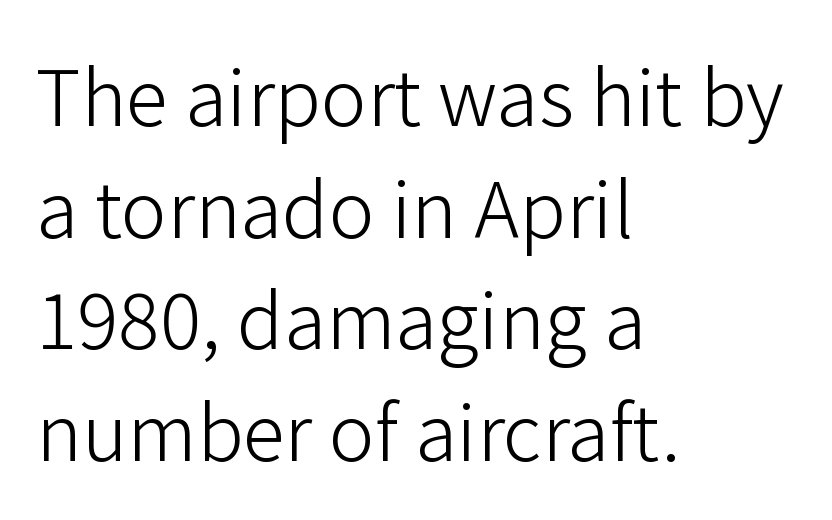
{"serif": "no", "italic": "no", "bold": "no", "weight": "light", "width": "normal", "stroke_contrast": "low", "x_height": "medium", "monospaced": "no", "underline": "no", "align": "left", "line_spacing": "normal", "line_spacing_ratio": 1.45, "letter_spacing": "normal", "letter_spacing_em": 0.0, "glyph_px": 77}
